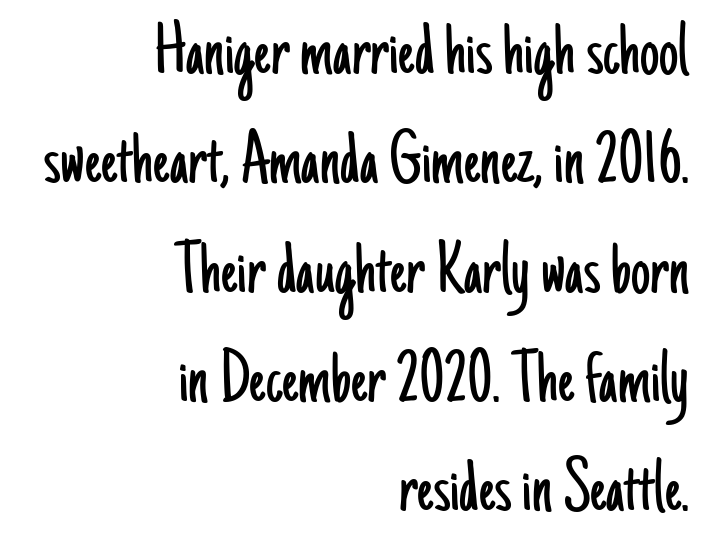
Is this a fixed-width face? No — the glyphs have proportional, varying widths. Normally led — the rows are evenly, conventionally spaced. Examine the stroke ends and you'll find no serifs. Characters follow at the spacing the type designer built in.
